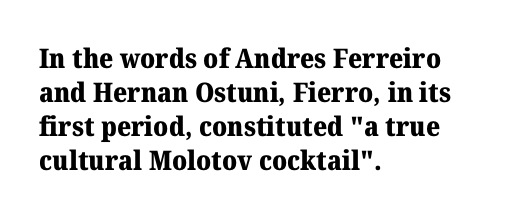
Does the weight exceed regular? Yes, all the way to bold. Short note: letters normally spaced. The space beneath each line is pristine and unruled. The typesetter chose a ragged-right arrangement here. Posture: vertical. The passage shown stacks its lines at a standard gap.
